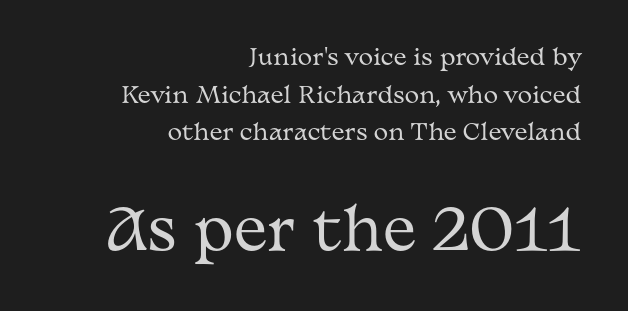
Q: Is the text bold? A: No.
Q: Is the text italic (slanted)? A: No, it is upright.
Q: Is the typeface a serif or a sans-serif typeface? A: Serif.
Q: Is the text underlined? A: No.
Q: How is the paragraph aligned? A: Right-aligned.
Q: Is the spacing between letters normal or unusually wide? A: Normal.
Q: Which block of text is set in a larger size, the first (top) or the second (bottom)? A: The second (bottom) one.
Q: Width (condensed, normal, or wide)? A: Wide.
Q: Stroke contrast? A: Medium.
Q: x-height? A: Medium.
Q: Monospaced? A: No.
